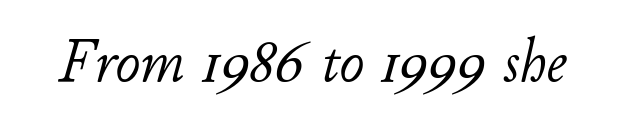
Words appear dense and cohesive because spacing is normal. You could not count columns in this text — the font is proportionally spaced. A light-to-regular cut is what we see here. The specimen reads as italic at a glance.
